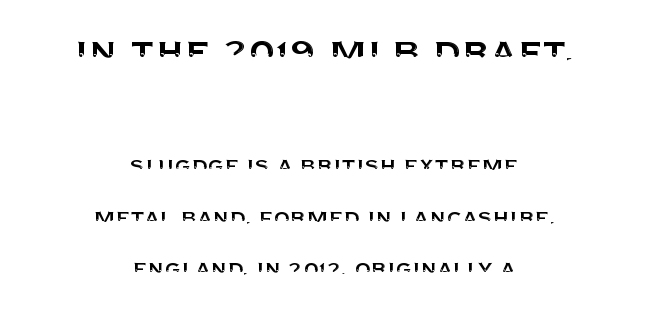
{"serif": "no", "italic": "no", "width": "normal", "stroke_contrast": "medium", "x_height": "large", "monospaced": "no", "underline": "no", "align": "center", "line_spacing": "loose", "line_spacing_ratio": 1.98, "letter_spacing": "normal", "letter_spacing_em": 0.0, "larger_block": "first", "size_ratio": 1.73, "glyph_px": 45}
